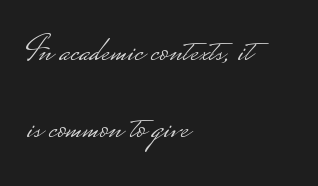
{"serif": "no", "bold": "no", "weight": "light", "width": "wide", "stroke_contrast": "low", "monospaced": "no", "underline": "no", "align": "left", "line_spacing": "loose", "line_spacing_ratio": 2.07, "letter_spacing": "normal", "letter_spacing_em": 0.0, "glyph_px": 37}
